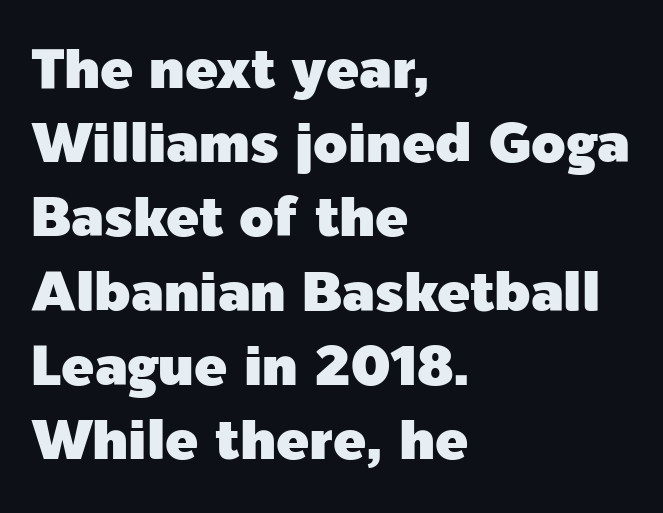
{"serif": "no", "italic": "no", "width": "normal", "x_height": "medium", "monospaced": "no", "underline": "no", "align": "left", "line_spacing": "normal", "line_spacing_ratio": 1.35, "letter_spacing": "normal", "letter_spacing_em": 0.0, "glyph_px": 55}
